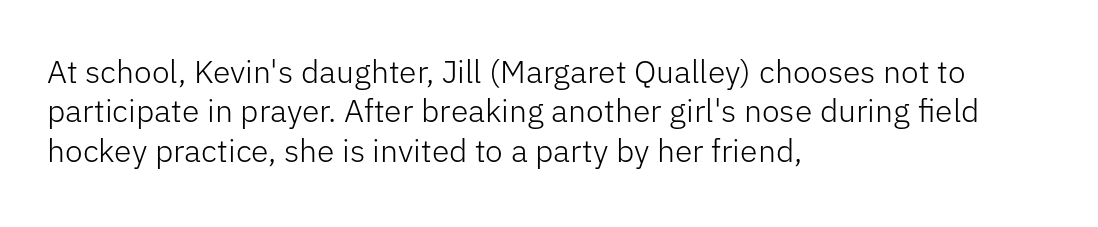
The image shows 32 px light sans-serif type, upright; set left-aligned, line spacing 1.23x, normal letter spacing, not underlined; low stroke contrast and a medium x-height.
